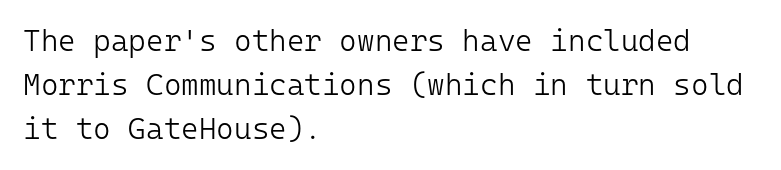
{"serif": "no", "italic": "no", "bold": "no", "weight": "light", "width": "normal", "stroke_contrast": "low", "x_height": "medium", "monospaced": "yes", "underline": "no", "align": "left", "line_spacing": "normal", "line_spacing_ratio": 1.46, "letter_spacing": "normal", "letter_spacing_em": 0.0, "glyph_px": 30}
